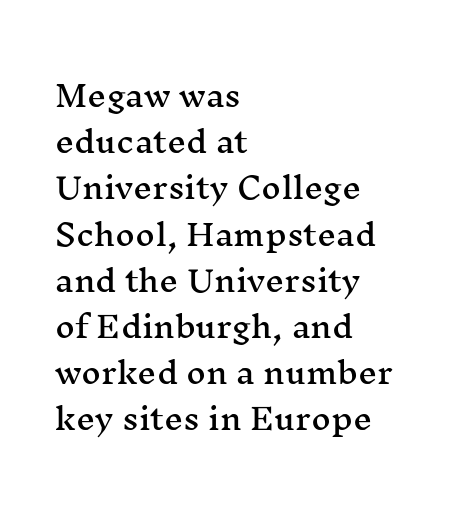
The image shows 30 px wide serif type, upright; set left-aligned, normal line spacing (1.54x), normal letter spacing, not underlined; medium stroke contrast and a medium x-height.
